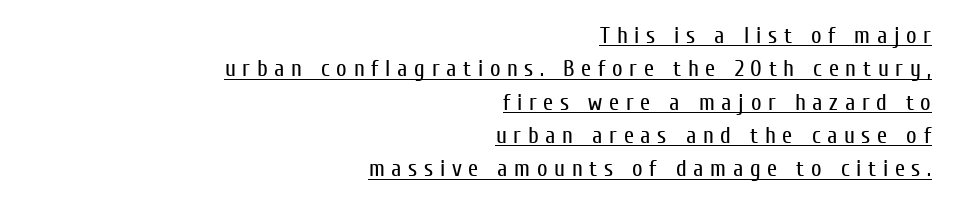
Q: Is the text bold? A: No.
Q: Is the text italic (slanted)? A: No, it is upright.
Q: Is the text underlined? A: Yes.
Q: How is the paragraph aligned? A: Right-aligned.
Q: Is the spacing between letters normal or unusually wide? A: Unusually wide.
Q: Is the spacing between lines tight, normal or loose? A: Normal.
